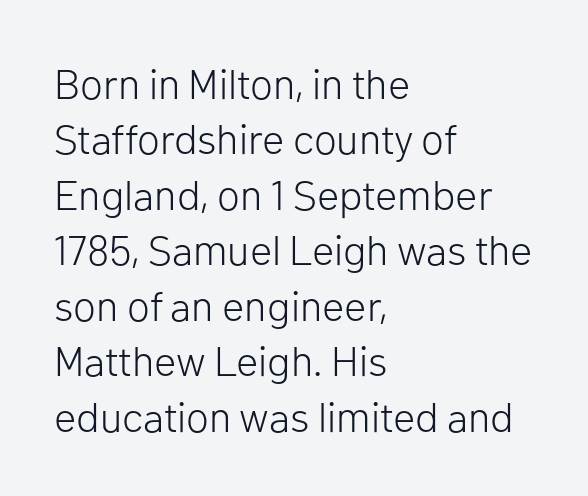
Rendered with straight, roman letterforms. The lines sit at an ordinary, default distance from one another. No word sits above an underline. Compared with typical body copy, the letter spacing here is the same. The weight tops out at a normal text grade.
